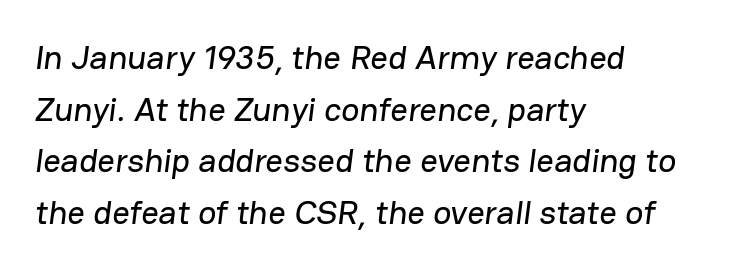
{"serif": "no", "width": "normal", "stroke_contrast": "low", "x_height": "medium", "monospaced": "no", "underline": "no", "align": "left", "line_spacing": "normal", "line_spacing_ratio": 1.52, "letter_spacing": "normal", "letter_spacing_em": 0.0, "glyph_px": 34}
